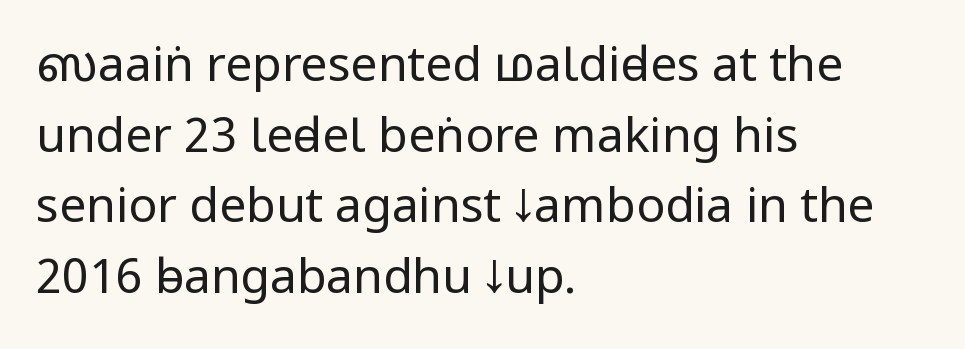
The image shows 48 px regular-weight, condensed sans-serif type, upright; set left-aligned, normal line spacing (1.47x), normal letter spacing, not underlined; low stroke contrast.
